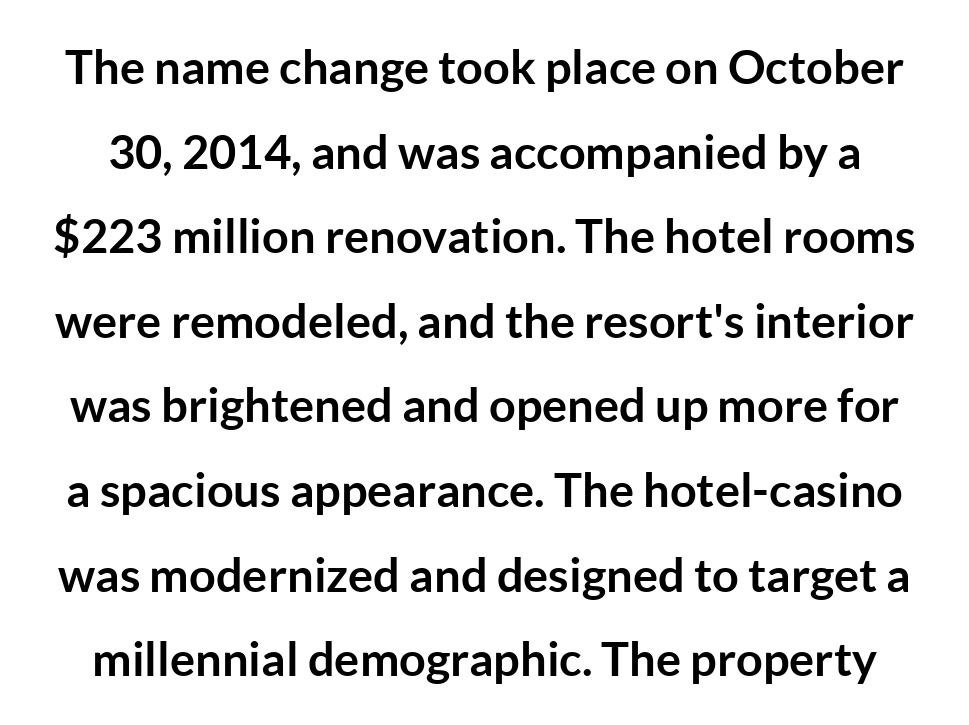
The image shows 47 px semibold sans-serif type, upright; set line spacing 1.8x, normal letter spacing, not underlined; low stroke contrast and a medium x-height.
